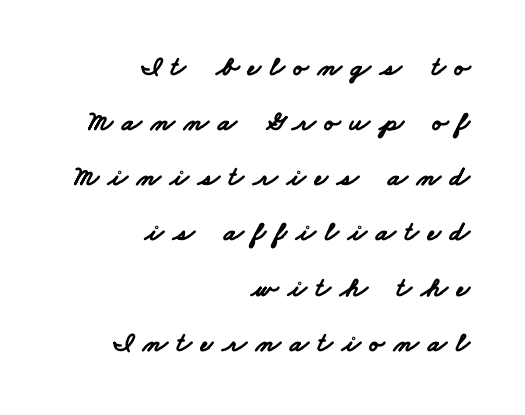
The image shows 28 px bold, wide sans-serif type; set right-aligned, loose line spacing (1.97x), unusually wide letter spacing (+0.33 em), not underlined; low stroke contrast and a small x-height.
